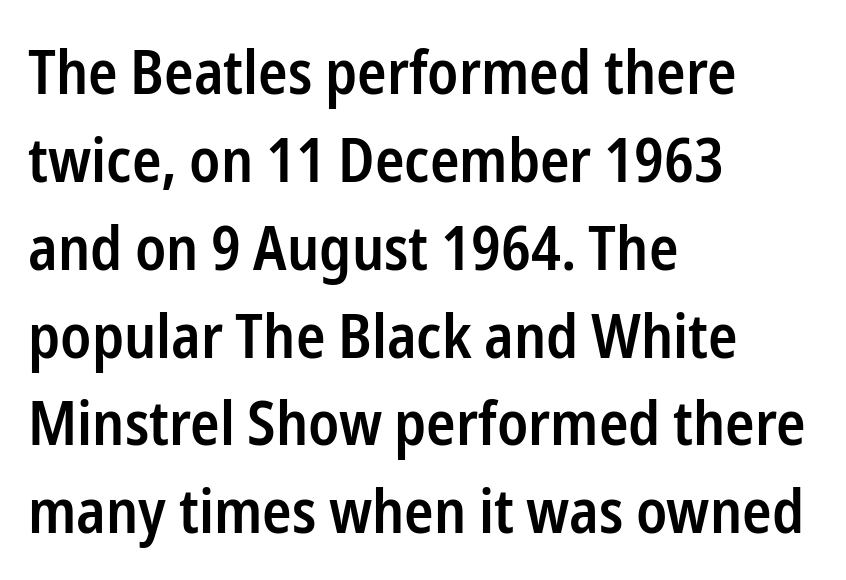
The image shows 61 px semibold, condensed sans-serif type, upright; set left-aligned, normal line spacing (1.44x), normal letter spacing, not underlined; low stroke contrast and a medium x-height.
